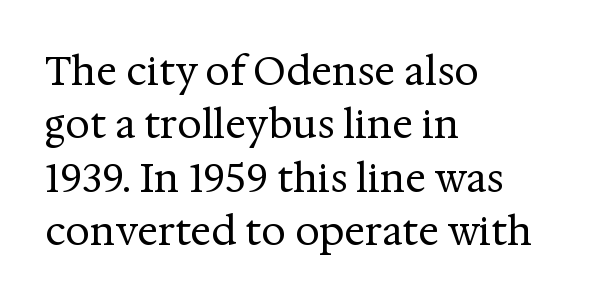
Q: Is the text bold? A: No.
Q: Is the text italic (slanted)? A: No, it is upright.
Q: Is the typeface a serif or a sans-serif typeface? A: Serif.
Q: Is the text underlined? A: No.
Q: How is the paragraph aligned? A: Left-aligned.
Q: Is the spacing between letters normal or unusually wide? A: Normal.
Q: Is the spacing between lines tight, normal or loose? A: Normal.
Q: Width (condensed, normal, or wide)? A: Normal.
Q: Stroke contrast? A: Medium.
Q: x-height? A: Medium.
Q: Monospaced? A: No.
